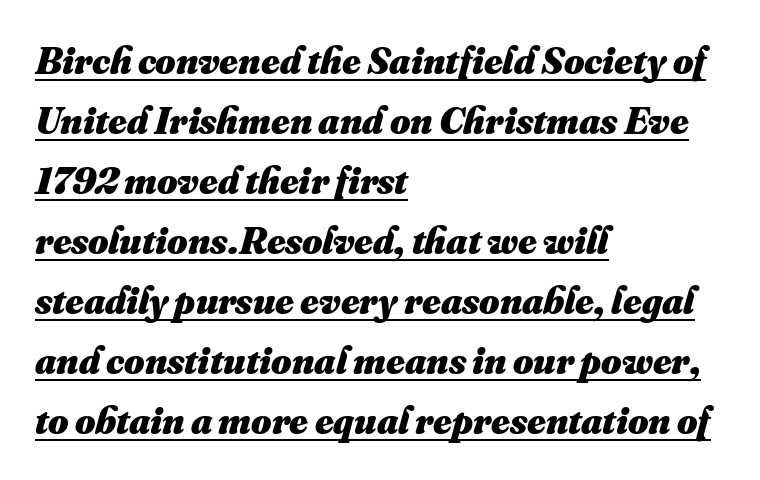
The image shows 39 px heavy type; set left-aligned, normal line spacing (1.54x), normal letter spacing, underlined; medium stroke contrast and a small x-height.
